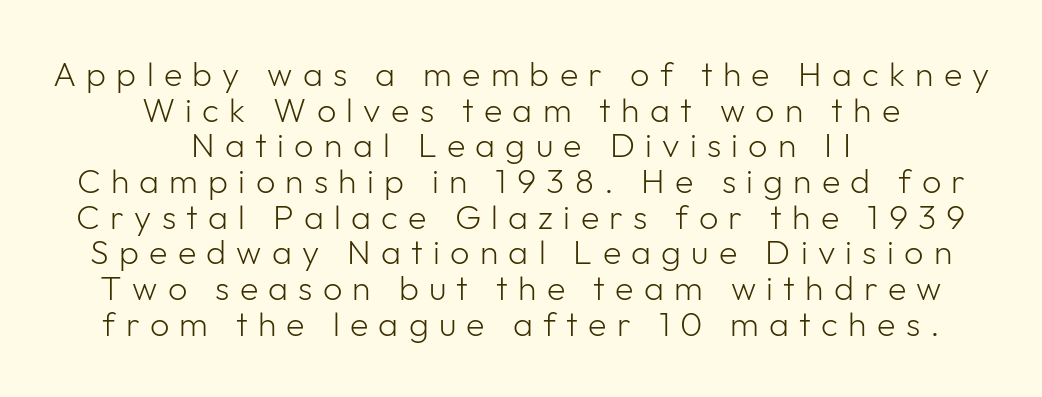
The block of text is dense from top to bottom, with scant space between rows. Heft: none added — not bold. The specimen omits any rule beneath the text block's lines. The letters are spread apart with noticeably loose tracking.
